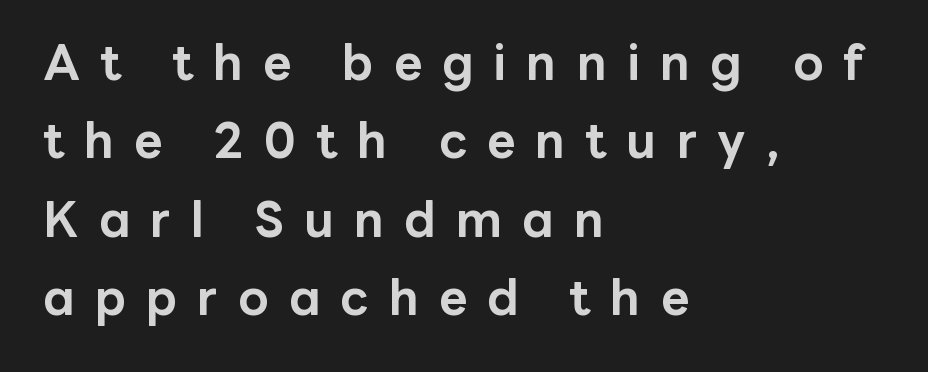
{"serif": "no", "italic": "no", "bold": "yes", "weight": "bold", "width": "normal", "stroke_contrast": "low", "x_height": "medium", "monospaced": "no", "underline": "no", "align": "left", "line_spacing": "normal", "line_spacing_ratio": 1.6, "letter_spacing": "wide", "letter_spacing_em": 0.41, "glyph_px": 49}
